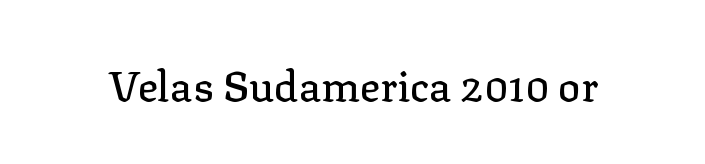
Q: Is the text italic (slanted)? A: No, it is upright.
Q: Is the typeface a serif or a sans-serif typeface? A: Serif.
Q: Is the text underlined? A: No.
Q: Is the spacing between letters normal or unusually wide? A: Normal.
Q: Width (condensed, normal, or wide)? A: Normal.
Q: Stroke contrast? A: Low.
Q: x-height? A: Medium.
Q: Monospaced? A: No.
